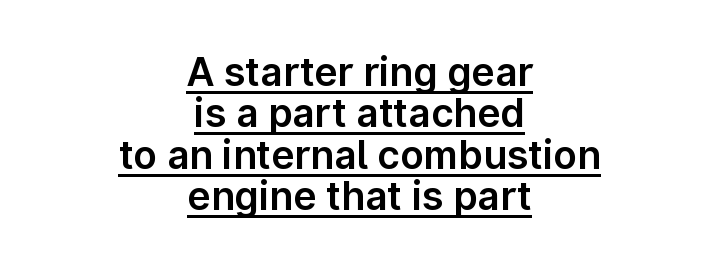
Q: Is the text italic (slanted)? A: No, it is upright.
Q: Is the typeface a serif or a sans-serif typeface? A: Sans-serif.
Q: Is the text underlined? A: Yes.
Q: How is the paragraph aligned? A: Centered.
Q: Is the spacing between letters normal or unusually wide? A: Normal.
Q: Is the spacing between lines tight, normal or loose? A: Tight.
Q: Width (condensed, normal, or wide)? A: Normal.
Q: Stroke contrast? A: Low.
Q: x-height? A: Medium.
Q: Monospaced? A: No.
